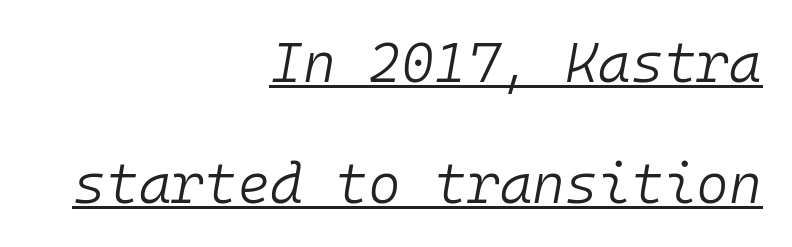
Q: Is the text bold? A: No.
Q: Is the text italic (slanted)? A: Yes, it leans right by about 10 degrees.
Q: Is the text underlined? A: Yes.
Q: How is the paragraph aligned? A: Right-aligned.
Q: Is the spacing between letters normal or unusually wide? A: Normal.
Q: Is the spacing between lines tight, normal or loose? A: Loose.
Q: Width (condensed, normal, or wide)? A: Normal.
Q: Stroke contrast? A: Low.
Q: x-height? A: Medium.
Q: Monospaced? A: Yes.
